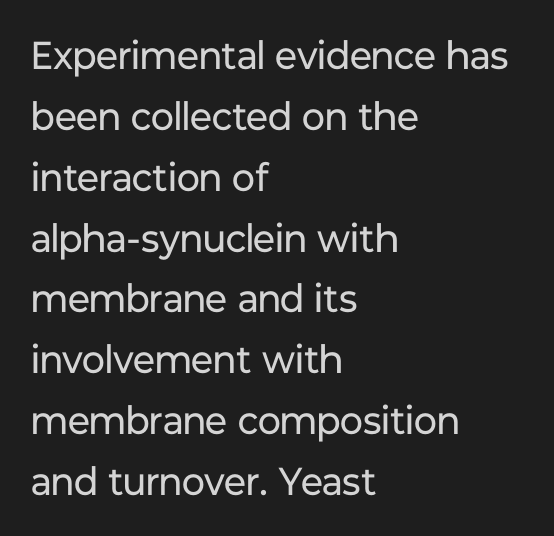
{"serif": "no", "italic": "no", "bold": "no", "weight": "regular", "width": "normal", "stroke_contrast": "low", "x_height": "medium", "monospaced": "no", "underline": "no", "align": "left", "line_spacing": "normal", "line_spacing_ratio": 1.56, "letter_spacing": "normal", "letter_spacing_em": 0.0, "glyph_px": 39}
